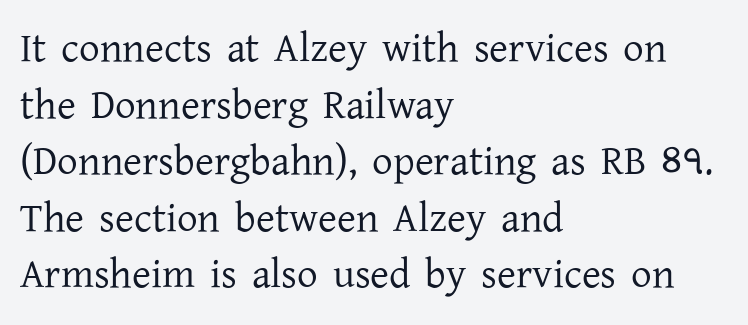
{"serif": "yes", "italic": "no", "bold": "no", "weight": "regular", "width": "normal", "stroke_contrast": "low", "x_height": "medium", "monospaced": "no", "underline": "no", "align": "left", "line_spacing": "normal", "line_spacing_ratio": 1.38, "letter_spacing": "normal", "letter_spacing_em": 0.0, "glyph_px": 41}
